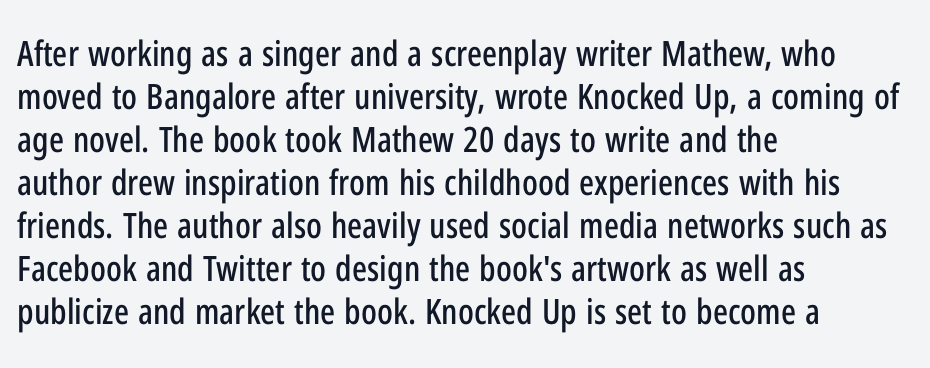
The image shows 35 px condensed sans-serif type, upright; set left-aligned, line spacing 1.23x, normal letter spacing, not underlined; low stroke contrast and a medium x-height.
